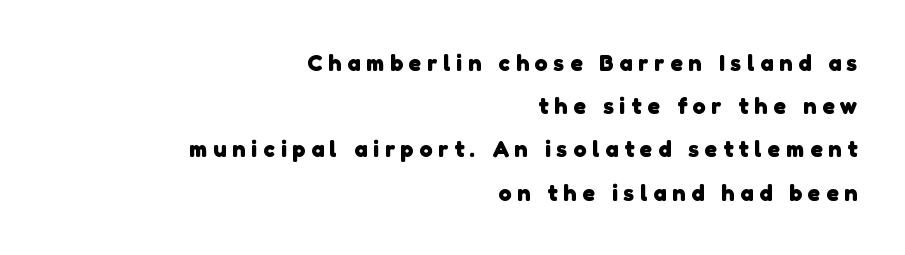
How are the letters spaced? Widely, with obvious added tracking. Horizontally, the lines are justified to the trailing edge only. A full-strength bold gives these letters their thick strokes. Underlining? Definitely not there.
